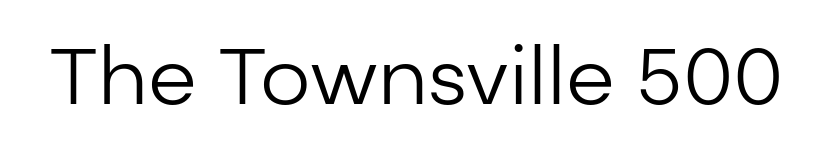
The image shows 79 px regular-weight sans-serif type, upright; set normal letter spacing, not underlined; low stroke contrast and a medium x-height.
